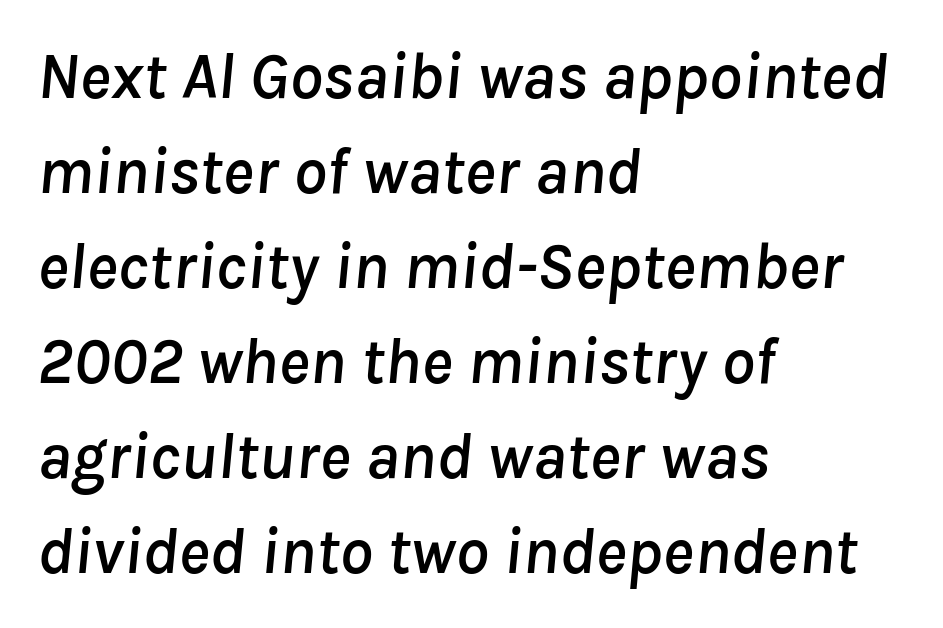
The image shows 66 px text type, italic (leaning right); set left-aligned, normal line spacing (1.44x), normal letter spacing, not underlined; low stroke contrast and a medium x-height.
